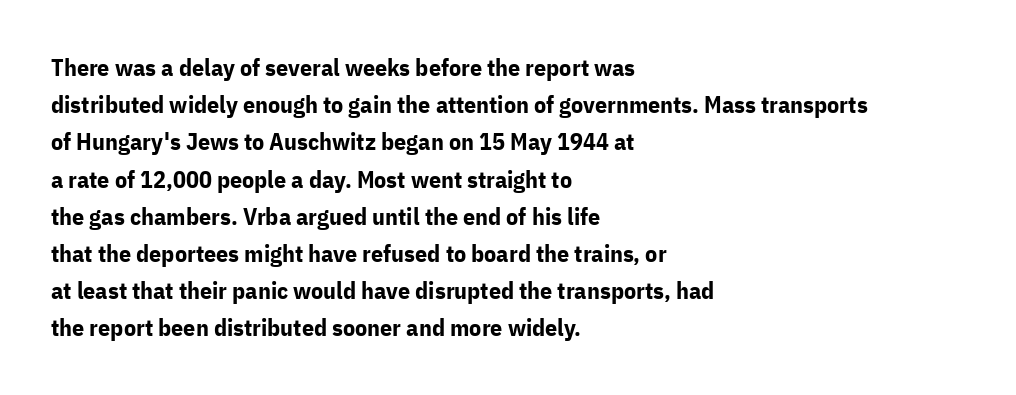
The passage shown has conventional tracking throughout. Underline: absent. The lines in this sample share a left origin and differ only in where they stop. These lines carry a lot of weight — the face is fully bold. Leading: standard. Characters remain perfectly vertical along every line.
